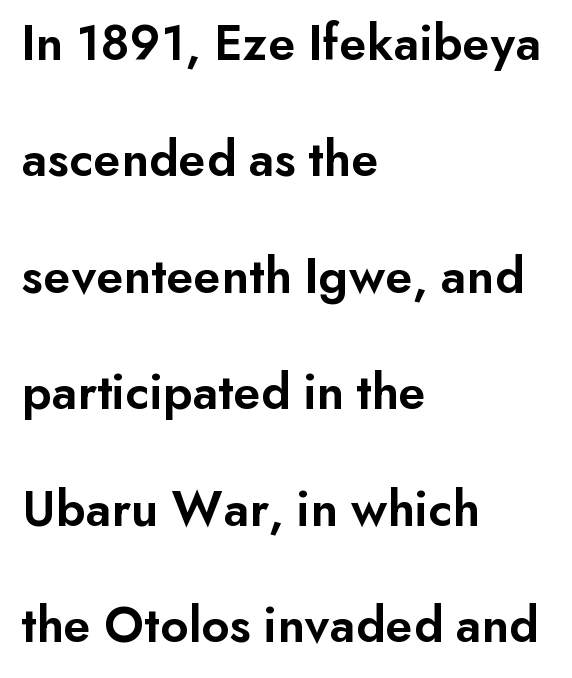
{"serif": "no", "italic": "no", "bold": "semi", "weight": "semibold", "width": "normal", "stroke_contrast": "low", "x_height": "small", "monospaced": "no", "underline": "no", "align": "left", "line_spacing": "loose", "line_spacing_ratio": 2.24, "letter_spacing": "normal", "letter_spacing_em": 0.0, "glyph_px": 52}
